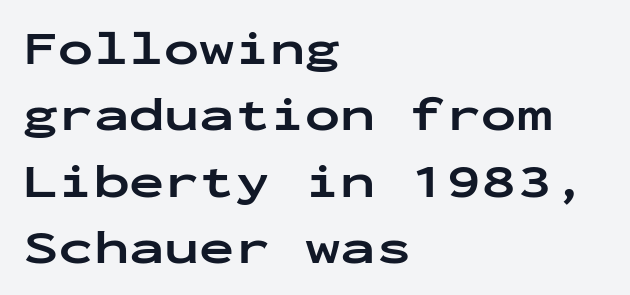
The lettering holds an erect, upright posture throughout. Note the uniform advance width — an 'i' takes as much space as an 'm'. No extra tracking has been applied to these lines. This sample is left-justified, so line endings fall wherever the words run out. Nobody drew a line under any word here. Leading matches the norm, producing a regular column.
